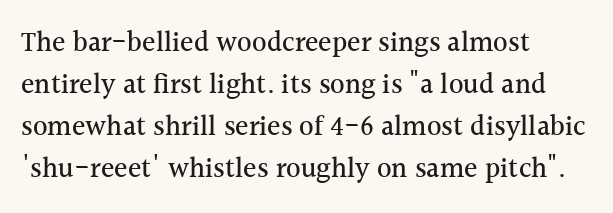
The typesetter chose a ragged-right arrangement here. I'd call this a serif setting — the letters wear small feet. Is there much room between lines? A standard amount, neither cramped nor airy. This is the regular roman posture of the typeface. Spacing verdict: proportional, widths tailored to each character. Check the space under the baseline: it is left empty.
